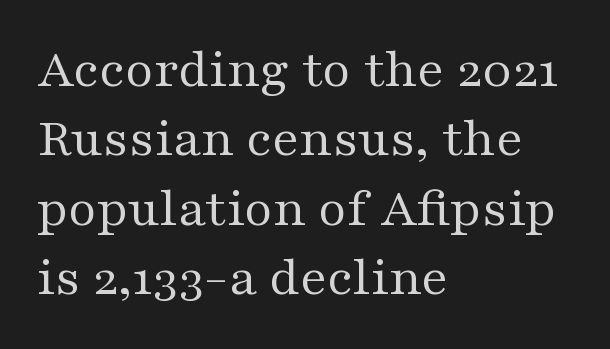
{"serif": "yes", "italic": "no", "bold": "no", "weight": "regular", "width": "wide", "stroke_contrast": "medium", "x_height": "medium", "monospaced": "no", "underline": "no", "align": "left", "line_spacing": "normal", "line_spacing_ratio": 1.26, "letter_spacing": "normal", "letter_spacing_em": 0.0, "glyph_px": 55}
